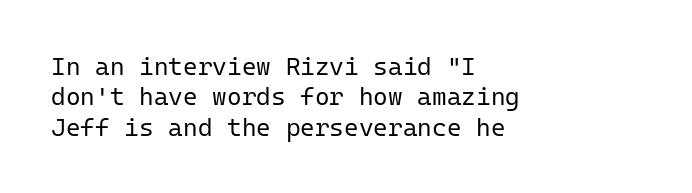
Nope, not italic — everything's standing straight. Only glyphs here, with clear space below each row. Leftover space on each line is placed entirely after the last word. The gaps between neighbouring characters are ordinary and unremarkable. A light-to-regular cut is what we see here.
